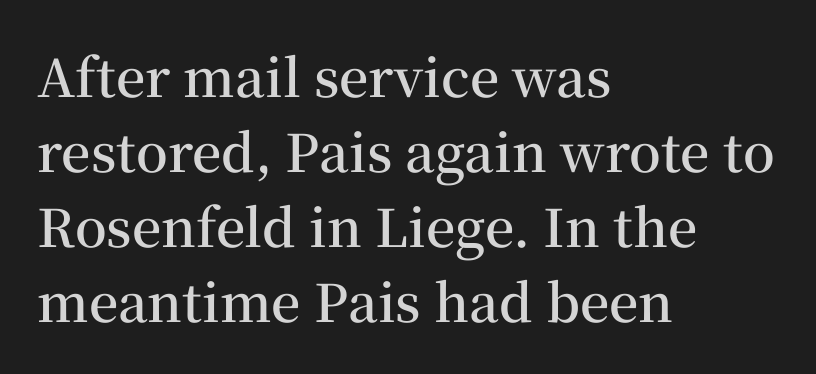
The image shows 52 px semibold serif type, upright; set left-aligned, normal line spacing (1.44x), normal letter spacing, not underlined; medium stroke contrast and a medium x-height.
